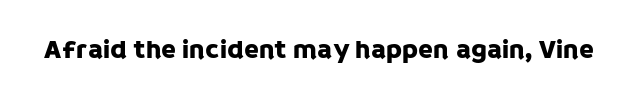
Q: Is the text italic (slanted)? A: No, it is upright.
Q: Is the text underlined? A: No.
Q: Is the spacing between letters normal or unusually wide? A: Normal.
